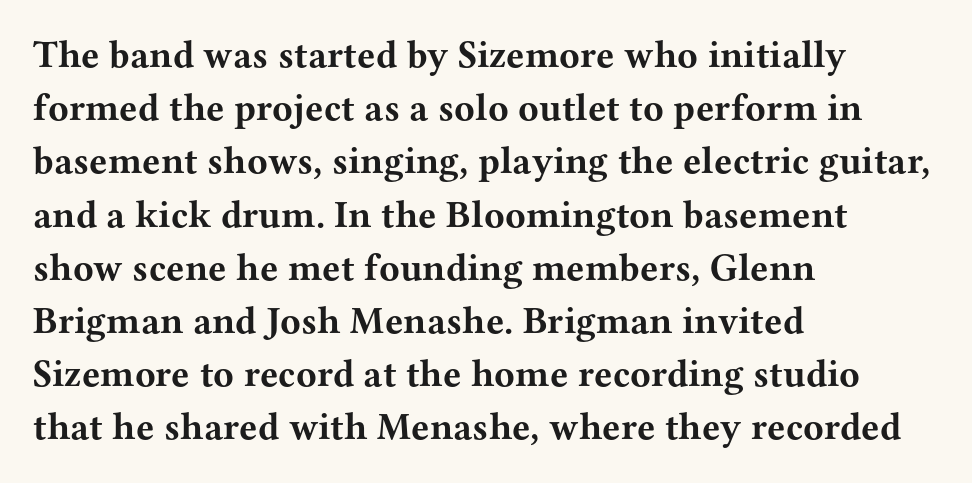
{"serif": "yes", "italic": "no", "bold": "yes", "weight": "bold", "width": "wide", "stroke_contrast": "medium", "x_height": "medium", "monospaced": "no", "underline": "no", "align": "left", "line_spacing": "normal", "line_spacing_ratio": 1.4, "letter_spacing": "normal", "letter_spacing_em": 0.0, "glyph_px": 38}
